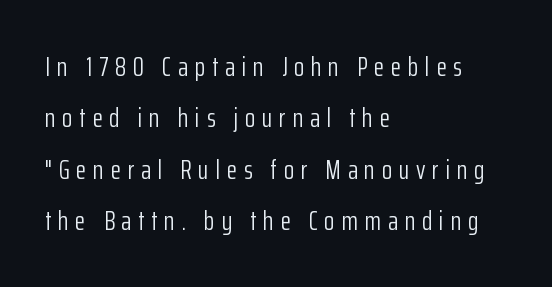
Q: Is the text bold? A: No.
Q: Is the text italic (slanted)? A: No, it is upright.
Q: Is the text underlined? A: No.
Q: How is the paragraph aligned? A: Left-aligned.
Q: Is the spacing between letters normal or unusually wide? A: Unusually wide.
Q: Is the spacing between lines tight, normal or loose? A: Loose.
